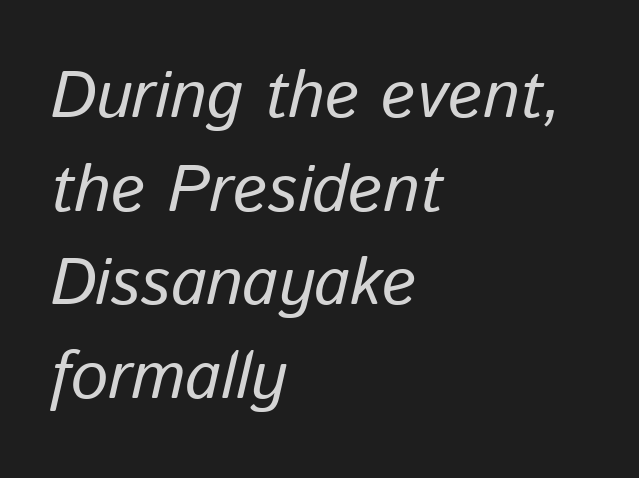
The image shows 66 px regular-weight type, italic (leaning right); set left-aligned, normal line spacing (1.42x), normal letter spacing, not underlined; low stroke contrast and a medium x-height.
